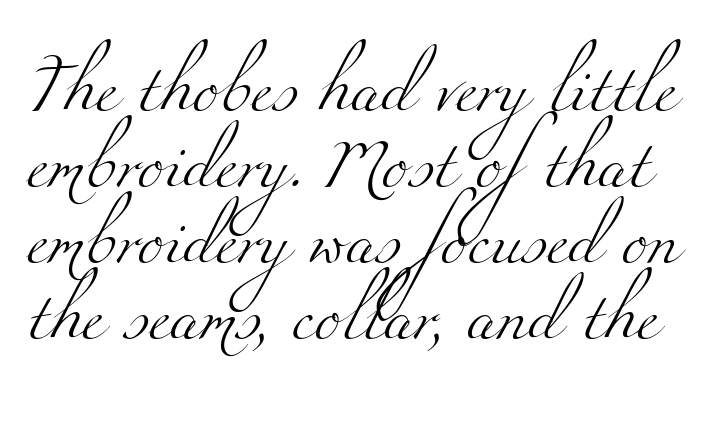
Is this a heavy cut? Hardly; it is regular or lighter. Type without underlining. The designer left line spacing at the default. These lines are rendered in a variable-pitch font. The type is set solid horizontally, with unmodified tracking.
